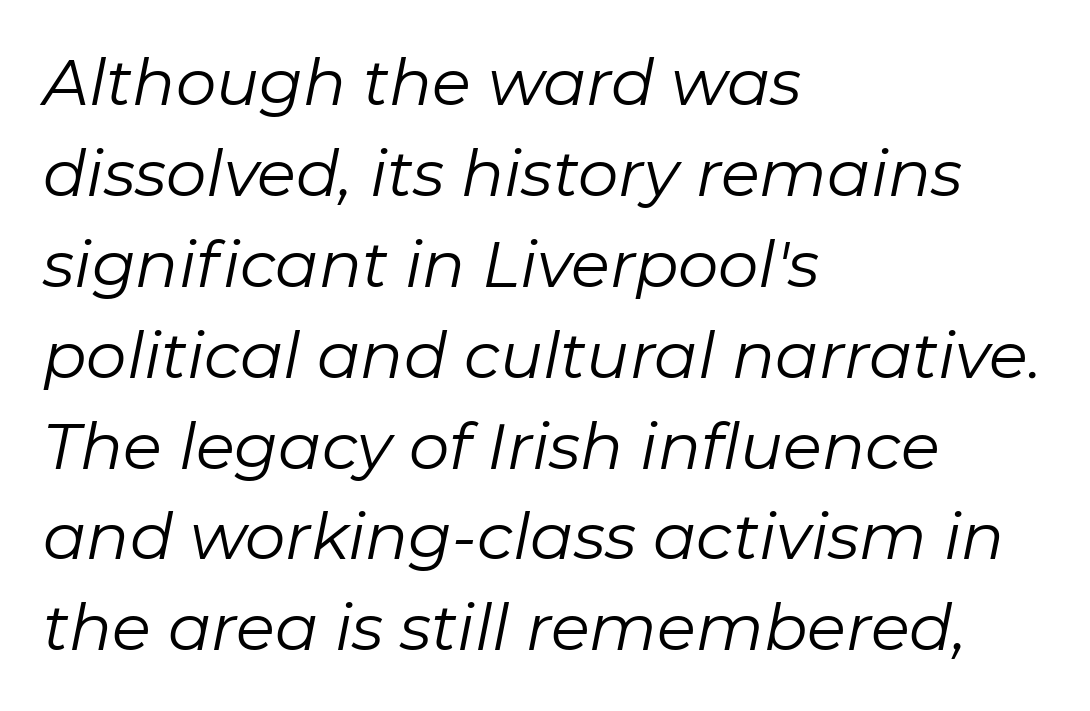
{"italic": "yes", "lean": "right", "slant_degrees": 11, "bold": "no", "weight": "regular", "width": "normal", "stroke_contrast": "low", "x_height": "medium", "monospaced": "no", "underline": "no", "align": "left", "line_spacing": "normal", "line_spacing_ratio": 1.42, "letter_spacing": "normal", "letter_spacing_em": 0.0, "glyph_px": 64}
